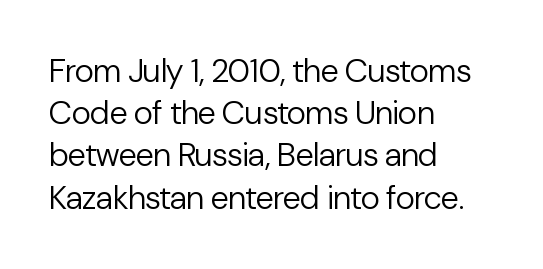
The image shows 33 px regular-weight sans-serif type, upright; set left-aligned, normal line spacing (1.28x), normal letter spacing, not underlined; low stroke contrast and a medium x-height.
